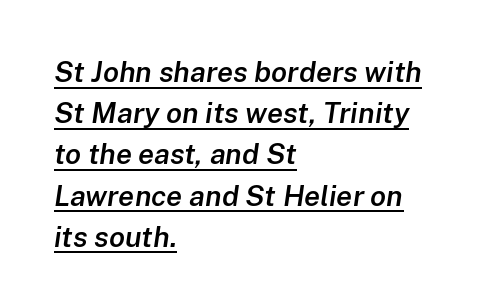
{"italic": "yes", "lean": "right", "slant_degrees": 8, "bold": "semi", "weight": "semibold", "width": "normal", "stroke_contrast": "low", "x_height": "medium", "monospaced": "no", "underline": "yes", "align": "left", "line_spacing": "normal", "line_spacing_ratio": 1.42, "letter_spacing": "normal", "letter_spacing_em": 0.0, "glyph_px": 29}
